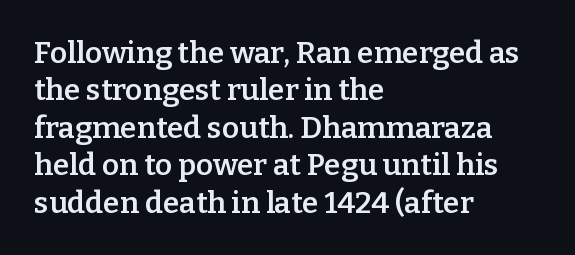
The image shows 30 px semibold serif type, upright; set left-aligned, normal line spacing (1.25x), normal letter spacing, not underlined; low stroke contrast and a medium x-height.
